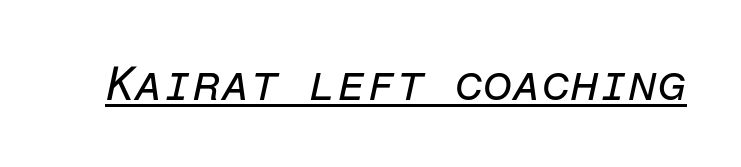
The image shows 47 px regular-weight type, italic (leaning right), monospaced; set normal letter spacing, underlined; low stroke contrast and a medium x-height.
